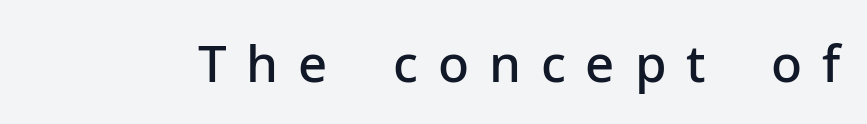
The image shows 51 px semibold sans-serif type, upright; set unusually wide letter spacing (+0.39 em), not underlined; low stroke contrast and a medium x-height.
